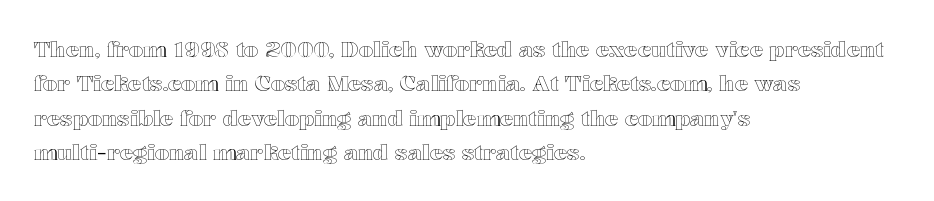
Q: Is the text italic (slanted)? A: No, it is upright.
Q: Is the text underlined? A: No.
Q: How is the paragraph aligned? A: Left-aligned.
Q: Is the spacing between letters normal or unusually wide? A: Normal.
Q: Is the spacing between lines tight, normal or loose? A: Normal.
